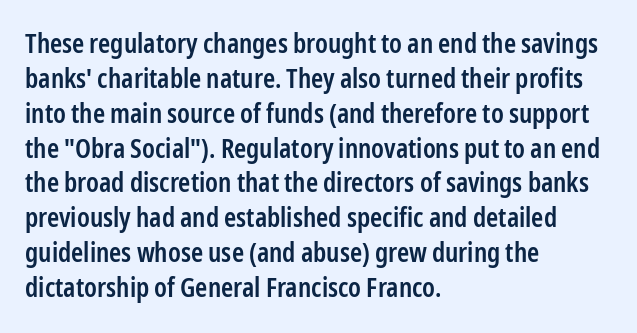
These words are printed semibold, heavier than regular yet not bold. If you measured baseline to baseline, you'd find a middling distance. Upright lettering throughout. Plain, unruled lines of type. Characters follow at the spacing the type designer built in. The lines in this sample share a left origin and differ only in where they stop.
